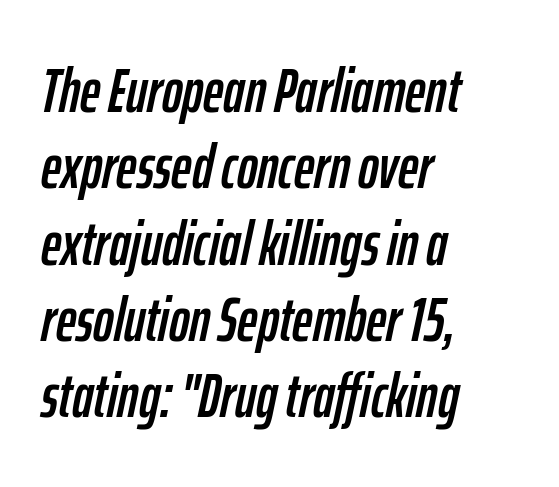
{"italic": "yes", "lean": "right", "slant_degrees": 12, "width": "condensed", "stroke_contrast": "low", "x_height": "medium", "monospaced": "no", "underline": "no", "align": "left", "line_spacing_ratio": 1.23, "letter_spacing": "normal", "letter_spacing_em": 0.0, "glyph_px": 62}
